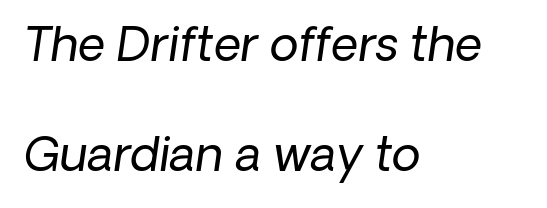
Spacing between characters is what you'd get straight out of the box. The compositor pushed each line to the left boundary. Italic: yes, the glyphs are oblique. Spacing verdict: proportional, widths tailored to each character. This is not heavy type; no bold has been used.
